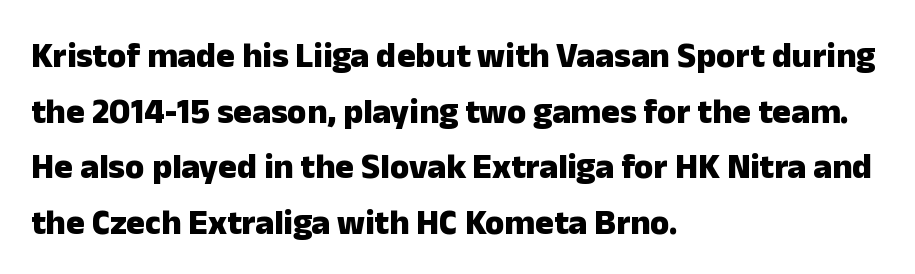
The image shows 35 px heavy sans-serif type, upright; set left-aligned, normal line spacing (1.59x), normal letter spacing, not underlined; low stroke contrast and a medium x-height.
